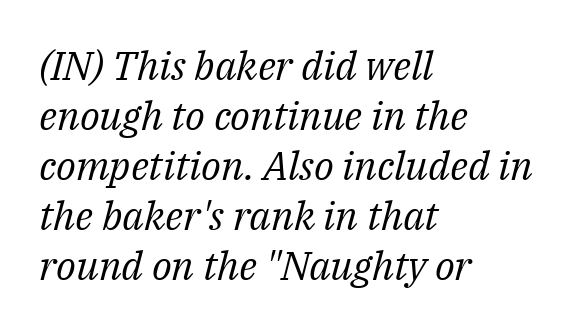
Q: Is the text bold? A: No.
Q: Is the text italic (slanted)? A: Yes, it leans right by about 14 degrees.
Q: Is the typeface a serif or a sans-serif typeface? A: Serif.
Q: Is the text underlined? A: No.
Q: How is the paragraph aligned? A: Left-aligned.
Q: Is the spacing between letters normal or unusually wide? A: Normal.
Q: Is the spacing between lines tight, normal or loose? A: Normal.
Q: Width (condensed, normal, or wide)? A: Normal.
Q: Stroke contrast? A: Medium.
Q: x-height? A: Medium.
Q: Monospaced? A: No.
